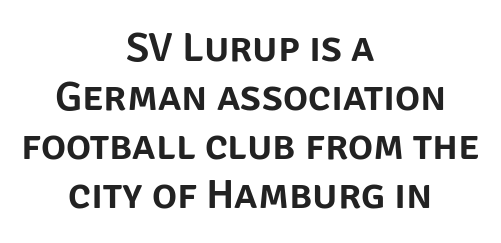
The foot of each line stays bare and open. This is sans-serif lettering, the kind often seen on screens and signage. Note the varied advance widths — an 'i' is clearly narrower than an 'm'. The lines are quadded center. No extra tracking has been applied to these lines. A typesetter would mark this as roman, not italic.
